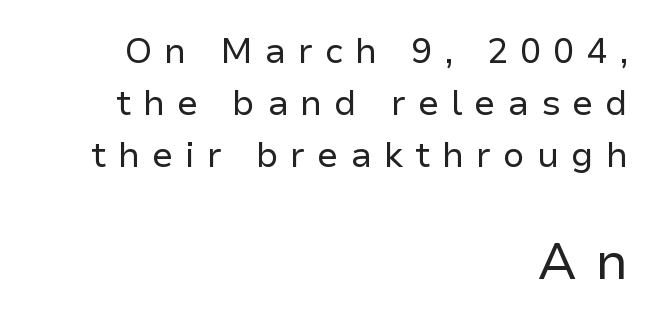
{"serif": "no", "italic": "no", "bold": "no", "weight": "regular", "width": "normal", "stroke_contrast": "low", "x_height": "medium", "monospaced": "no", "underline": "no", "align": "right", "line_spacing": "normal", "line_spacing_ratio": 1.49, "letter_spacing": "wide", "letter_spacing_em": 0.34, "larger_block": "second", "size_ratio": 1.49, "glyph_px": 52}
